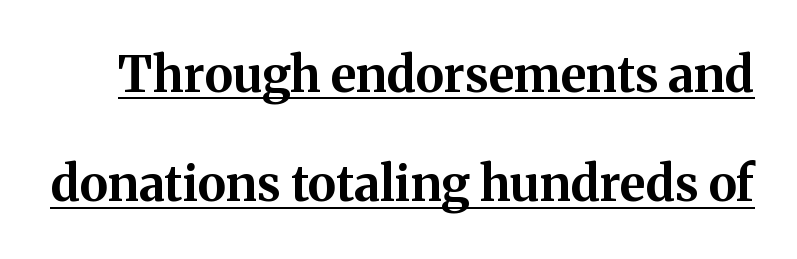
Q: Is the text bold? A: Yes.
Q: Is the text italic (slanted)? A: No, it is upright.
Q: Is the typeface a serif or a sans-serif typeface? A: Serif.
Q: Is the text underlined? A: Yes.
Q: Is the spacing between letters normal or unusually wide? A: Normal.
Q: Is the spacing between lines tight, normal or loose? A: Loose.
Q: Width (condensed, normal, or wide)? A: Normal.
Q: Stroke contrast? A: Medium.
Q: x-height? A: Medium.
Q: Monospaced? A: No.
